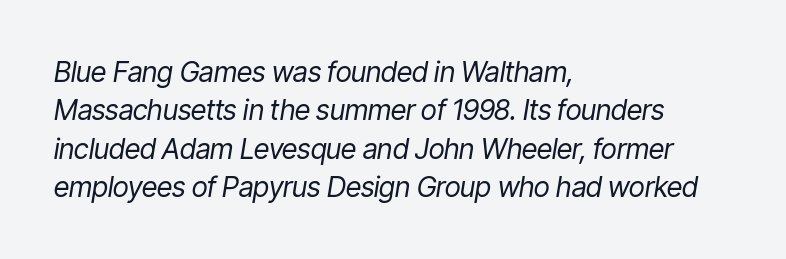
Spacing between characters is what you'd get straight out of the box. A light-to-regular cut is what we see here. Just letters on the line, the space beneath them empty. These lines are set flush left with a ragged right edge.
